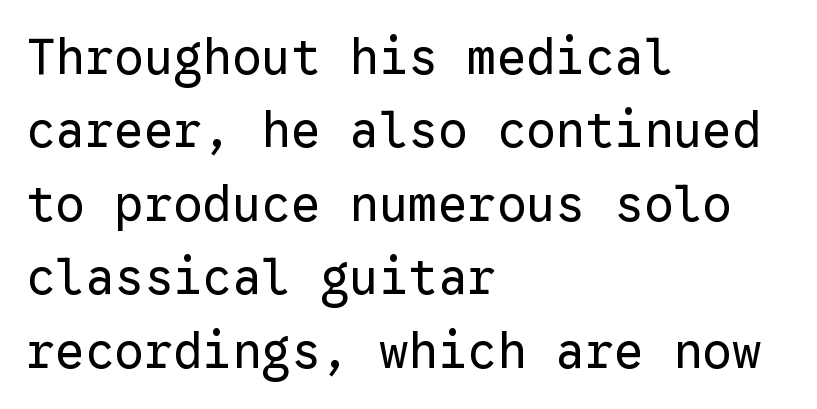
The image shows 49 px regular-weight sans-serif type, upright, monospaced; set left-aligned, normal line spacing (1.5x), normal letter spacing, not underlined; low stroke contrast and a medium x-height.
